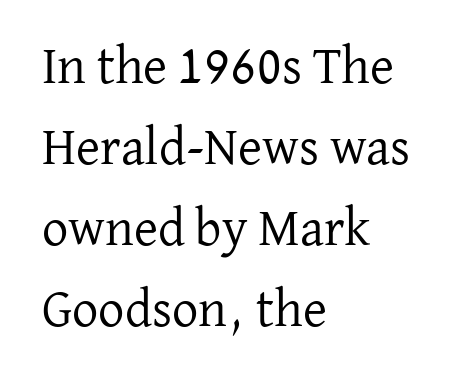
The image shows 52 px regular-weight serif type, upright; set left-aligned, normal line spacing (1.56x), normal letter spacing, not underlined; low stroke contrast and a medium x-height.
